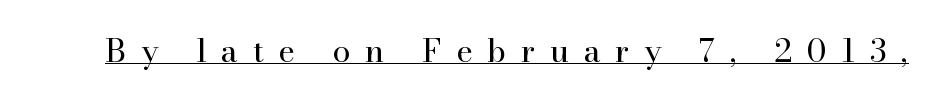
Is this a fixed-width face? No — the glyphs have proportional, varying widths. Does extra space separate the letters? Yes, quite a lot of it. Ink coverage per letter is moderate at most. Underlined type.
